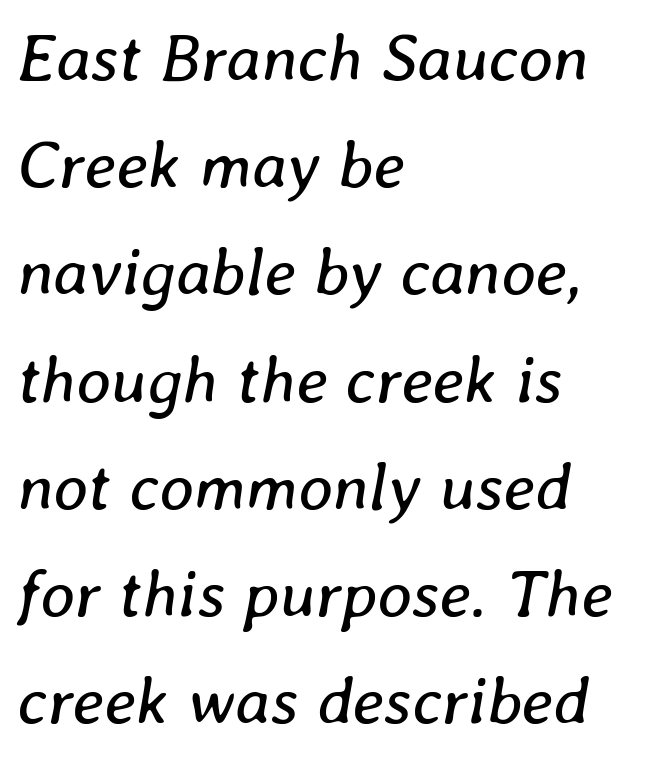
Slant detected: the letters are inclined. Weight class: somewhere from thin through regular. Note the varied advance widths — an 'i' is clearly narrower than an 'm'. This sample is left-justified, so line endings fall wherever the words run out. Descender tails drop into unmarked territory. How would I describe the line gaps? Plain and ordinary.
